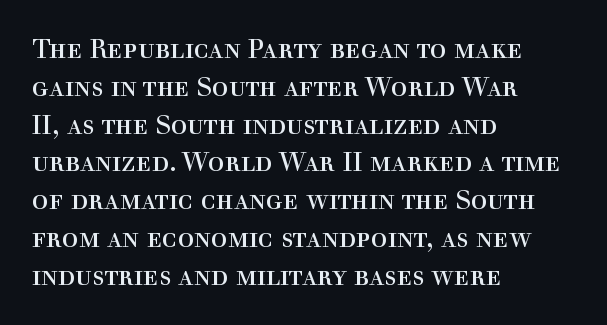
{"italic": "no", "bold": "no", "underline": "no", "align": "left", "line_spacing": "normal", "line_spacing_ratio": 1.4, "letter_spacing": "normal", "letter_spacing_em": 0.0, "glyph_px": 27}
